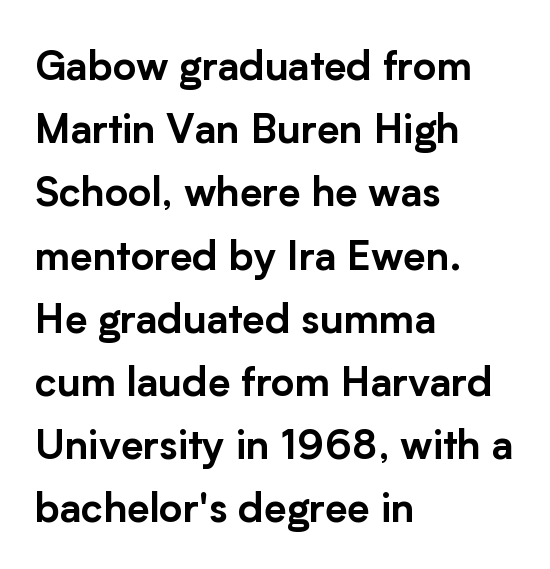
The image shows 40 px sans-serif type, upright; set left-aligned, normal line spacing (1.58x), normal letter spacing, not underlined; low stroke contrast and a medium x-height.
